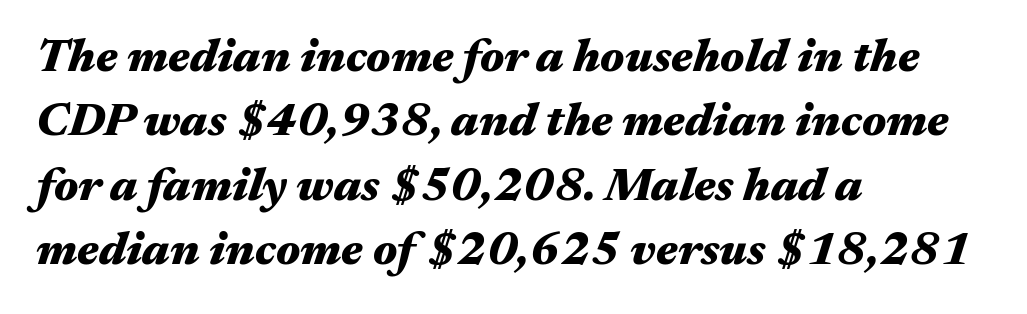
The image shows 47 px heavy, wide type, italic (leaning right); set left-aligned, normal line spacing (1.37x), normal letter spacing, not underlined; medium stroke contrast and a medium x-height.
